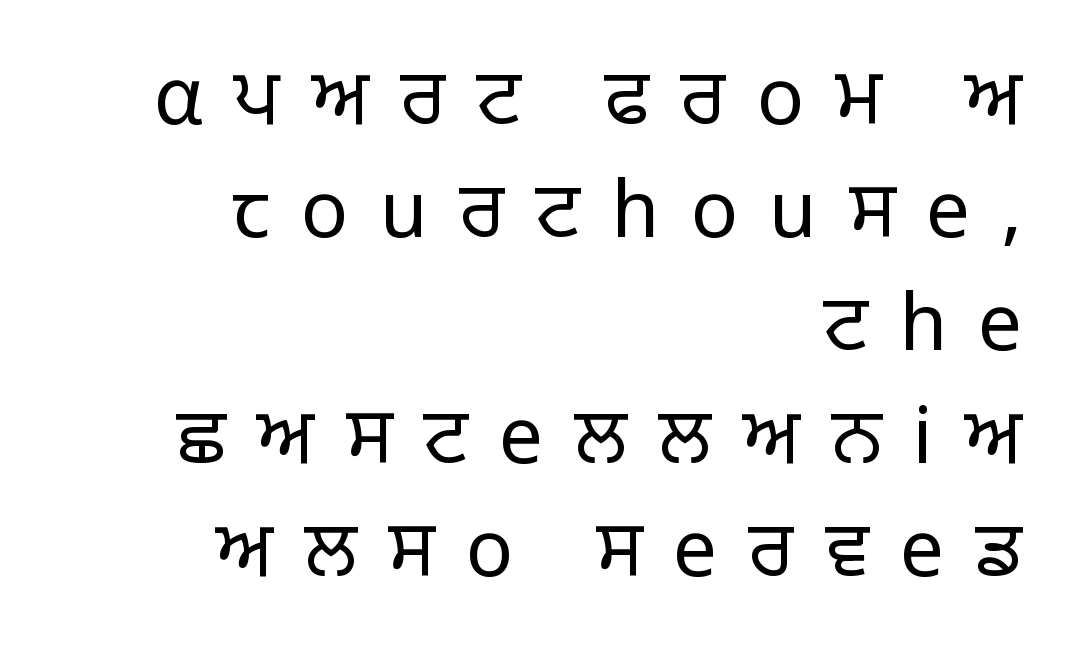
{"serif": "no", "italic": "no", "bold": "no", "weight": "light", "width": "normal", "stroke_contrast": "low", "x_height": "large", "monospaced": "no", "underline": "no", "align": "right", "line_spacing": "normal", "line_spacing_ratio": 1.45, "letter_spacing": "wide", "letter_spacing_em": 0.4, "glyph_px": 78}
